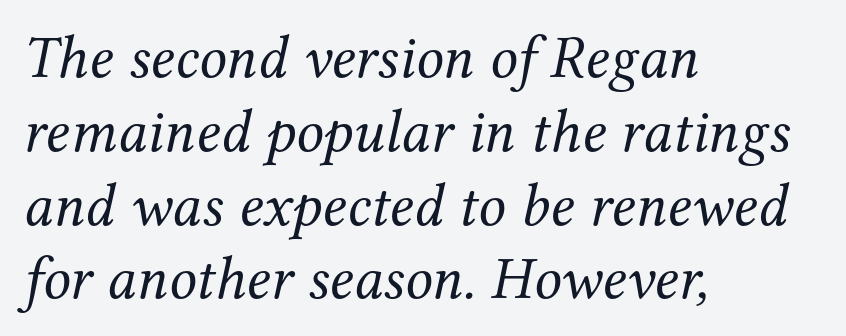
{"serif": "yes", "italic": "yes", "lean": "right", "slant_degrees": 12, "bold": "no", "weight": "regular", "width": "normal", "stroke_contrast": "medium", "x_height": "medium", "monospaced": "no", "underline": "no", "align": "left", "line_spacing_ratio": 1.21, "letter_spacing": "normal", "letter_spacing_em": 0.0, "glyph_px": 61}
